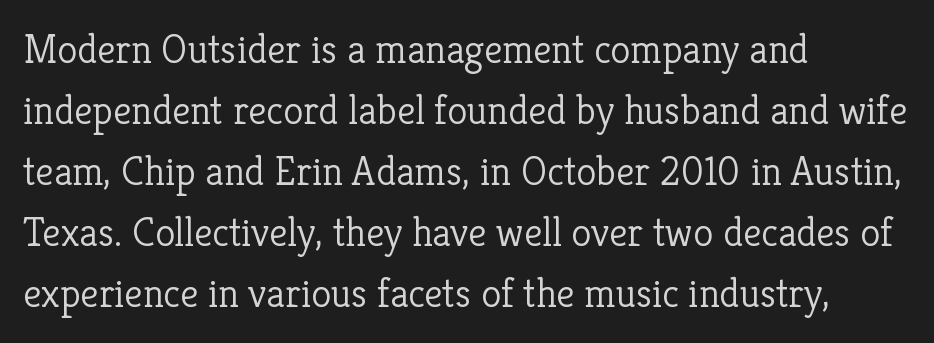
Q: Is the text bold? A: No.
Q: Is the text italic (slanted)? A: No, it is upright.
Q: Is the typeface a serif or a sans-serif typeface? A: Serif.
Q: Is the text underlined? A: No.
Q: How is the paragraph aligned? A: Left-aligned.
Q: Is the spacing between letters normal or unusually wide? A: Normal.
Q: Is the spacing between lines tight, normal or loose? A: Normal.
Q: Width (condensed, normal, or wide)? A: Normal.
Q: Stroke contrast? A: Low.
Q: x-height? A: Medium.
Q: Monospaced? A: No.
